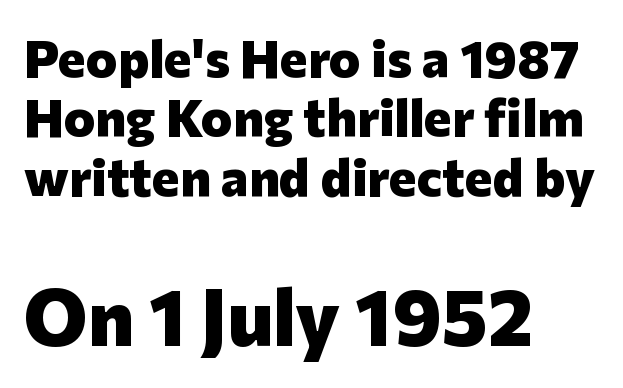
{"serif": "no", "italic": "no", "bold": "yes", "weight": "heavy", "width": "normal", "stroke_contrast": "low", "x_height": "medium", "monospaced": "no", "underline": "no", "align": "left", "line_spacing": "tight", "line_spacing_ratio": 1.12, "letter_spacing": "normal", "letter_spacing_em": 0.0, "larger_block": "second", "size_ratio": 1.49, "glyph_px": 79}
